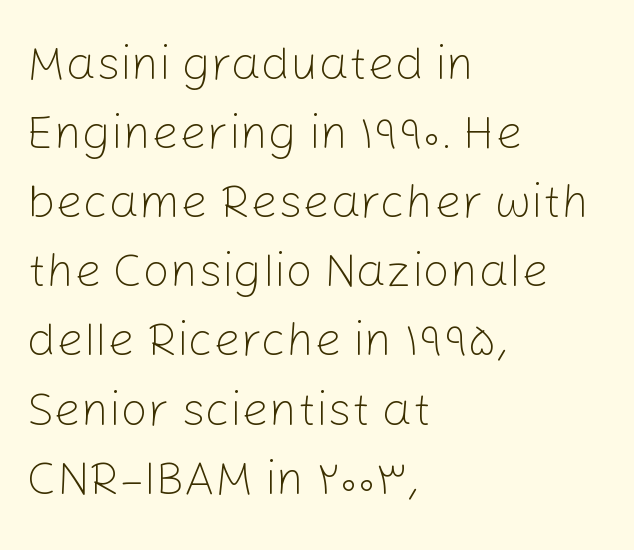
{"serif": "no", "italic": "no", "bold": "no", "weight": "light", "width": "normal", "stroke_contrast": "low", "x_height": "medium", "monospaced": "no", "underline": "no", "align": "left", "line_spacing": "normal", "line_spacing_ratio": 1.44, "letter_spacing": "normal", "letter_spacing_em": 0.0, "glyph_px": 48}
